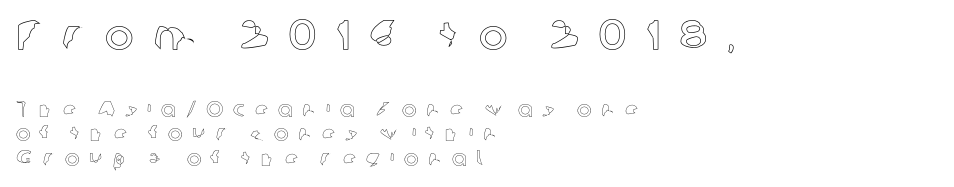
Notice how the passage keeps a crisp vertical edge on the left only. Short note: letters widely spaced. Tightly led — the rows are bunched. A typesetter would mark this as roman, not italic.
